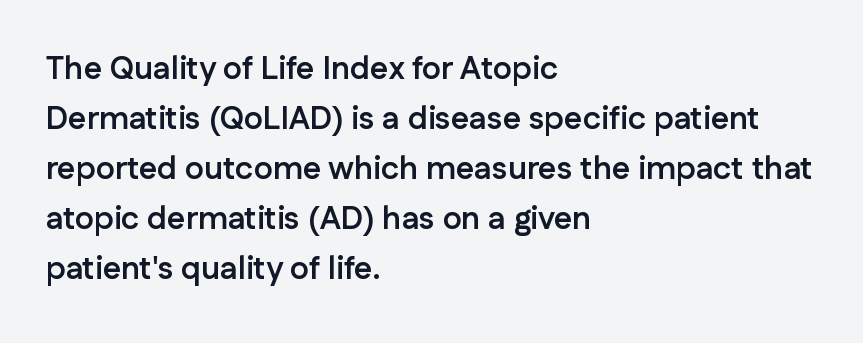
The image shows 32 px semibold sans-serif type, upright; set left-aligned, normal line spacing (1.56x), normal letter spacing, not underlined; low stroke contrast and a medium x-height.
